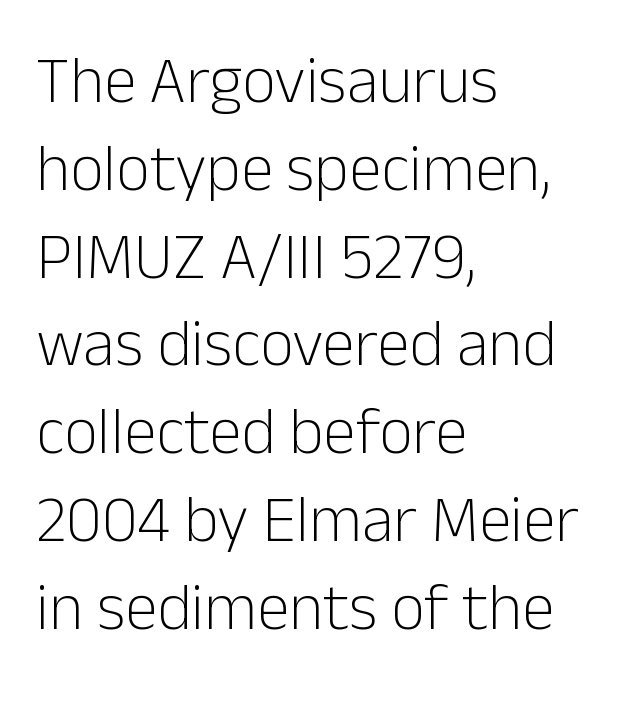
{"serif": "no", "italic": "no", "bold": "no", "weight": "light", "width": "normal", "stroke_contrast": "low", "x_height": "medium", "monospaced": "no", "underline": "no", "align": "left", "line_spacing": "normal", "line_spacing_ratio": 1.33, "letter_spacing": "normal", "letter_spacing_em": 0.0, "glyph_px": 66}
